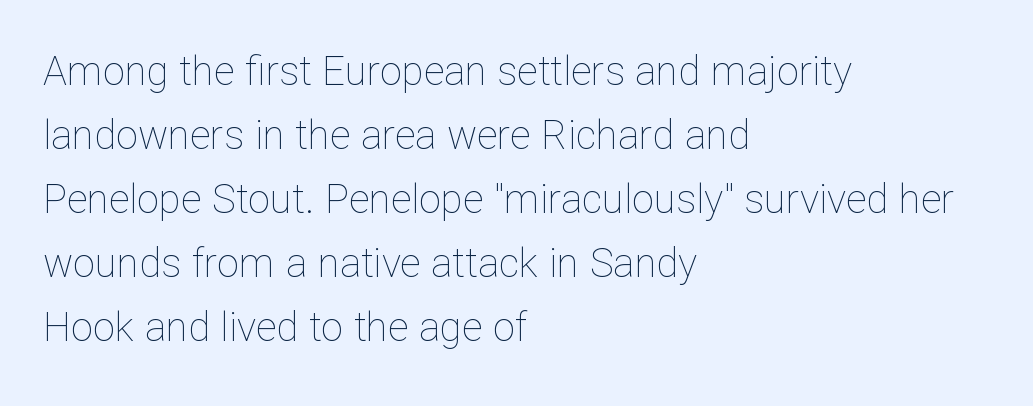
{"italic": "no", "bold": "no", "weight": "thin", "width": "normal", "stroke_contrast": "low", "x_height": "medium", "monospaced": "no", "underline": "no", "align": "left", "line_spacing": "normal", "line_spacing_ratio": 1.6, "letter_spacing": "normal", "letter_spacing_em": 0.0, "glyph_px": 40}
